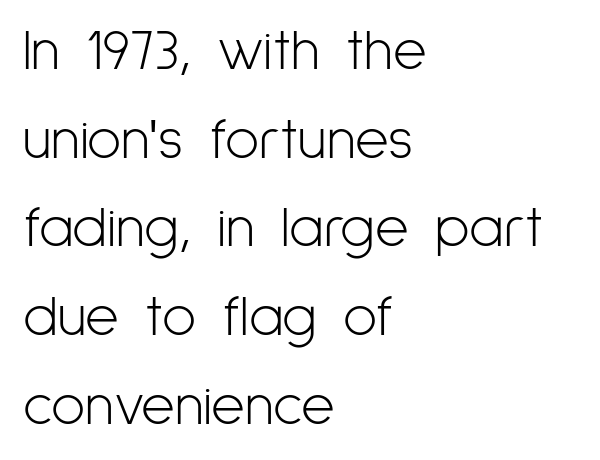
{"serif": "no", "italic": "no", "bold": "no", "weight": "light", "width": "condensed", "stroke_contrast": "low", "x_height": "medium", "monospaced": "no", "underline": "no", "align": "left", "line_spacing": "normal", "line_spacing_ratio": 1.53, "letter_spacing": "normal", "letter_spacing_em": 0.0, "glyph_px": 58}
